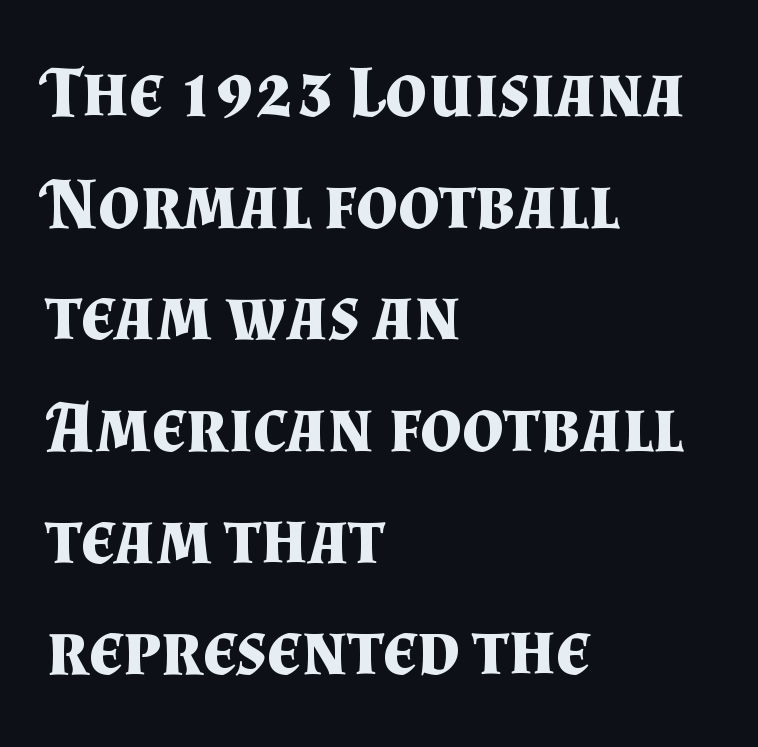
The image shows 73 px bold serif type, upright; set left-aligned, normal line spacing (1.53x), normal letter spacing, not underlined; medium stroke contrast and a small x-height.
